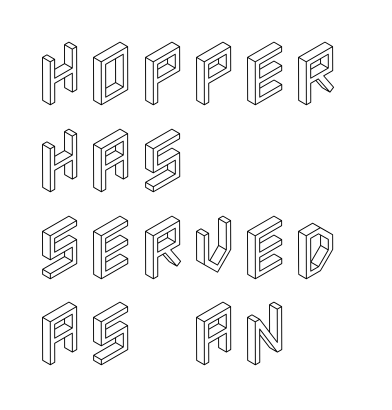
The image shows 70 px condensed type, upright; set left-aligned, line spacing 1.24x, normal letter spacing, not underlined; a large x-height.
